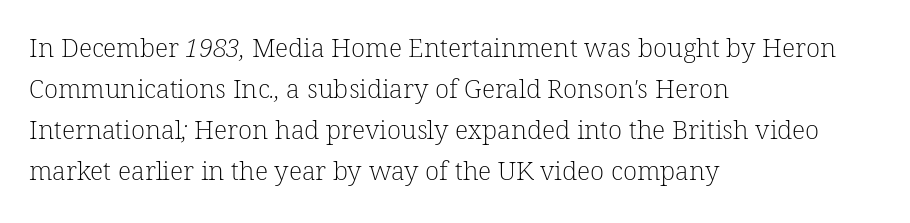
Layout note: lines flush left. Stroke mass is kept to a normal reading level or below. Each word holds together tightly as a unit, with standard inter-letter gaps. The passage shown stacks its lines at a standard gap.
